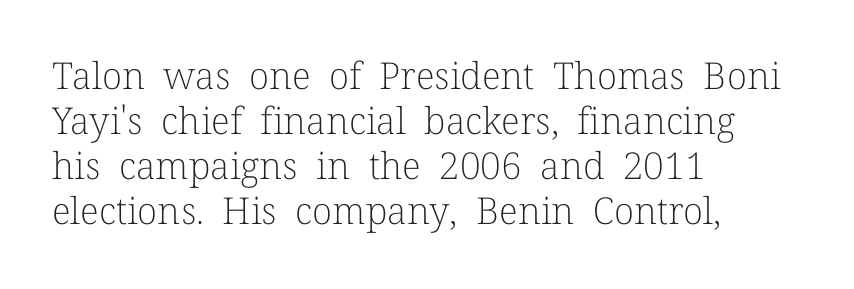
The type family on display is of the serif kind. Tall strokes in this sample are plumb rather than angled. Bare-footed words on every line. Is this a fixed-width face? No — the glyphs have proportional, varying widths. The passage shown is not bold in any degree.
